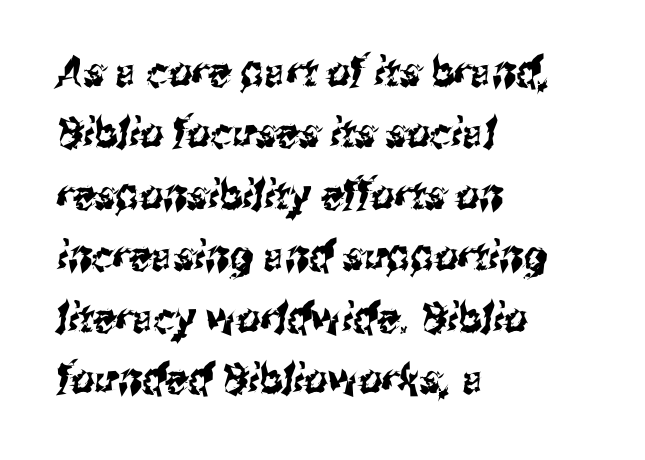
{"serif": "no", "width": "condensed", "stroke_contrast": "medium", "x_height": "medium", "monospaced": "no", "underline": "no", "align": "left", "line_spacing": "normal", "line_spacing_ratio": 1.5, "letter_spacing": "normal", "letter_spacing_em": 0.0, "glyph_px": 41}
